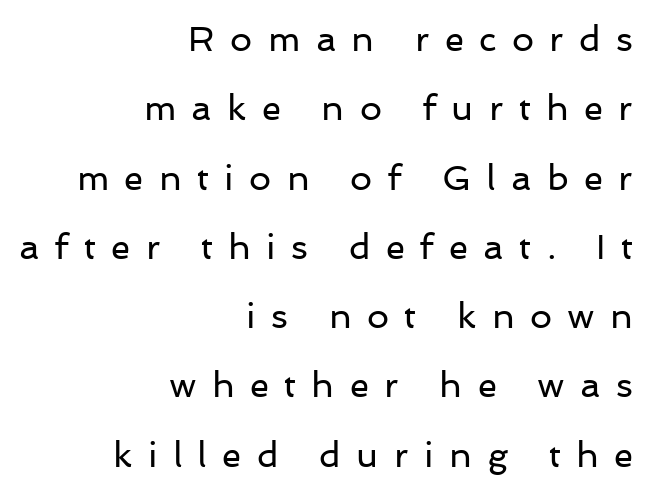
The image shows 35 px regular-weight sans-serif type, upright; set right-aligned, loose line spacing (1.98x), unusually wide letter spacing (+0.44 em), not underlined; low stroke contrast and a medium x-height.
